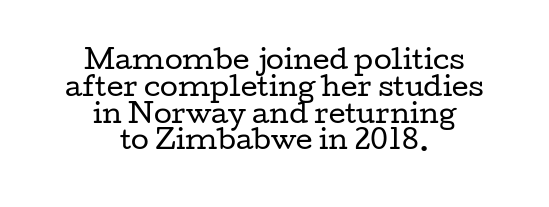
Q: Is the text bold? A: No.
Q: Is the text italic (slanted)? A: No, it is upright.
Q: Is the text underlined? A: No.
Q: How is the paragraph aligned? A: Centered.
Q: Is the spacing between letters normal or unusually wide? A: Normal.
Q: Is the spacing between lines tight, normal or loose? A: Tight.
